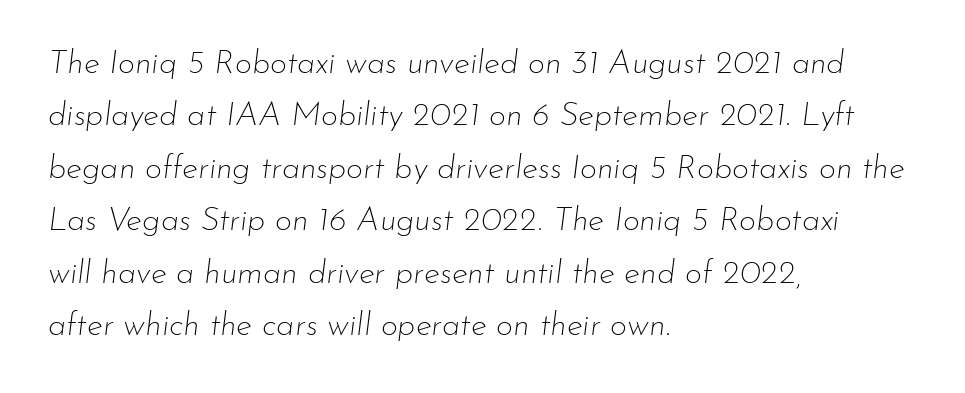
A typesetter would call this zero additional tracking. Stroke thickness stays within the range of a standard reading face or lighter. Each letter keeps its own natural width here, so spacing adapts to shape. The zone under the glyphs is completely vacant. Does the lettering tilt? It does — this is italic. The space between consecutive lines is moderate.
